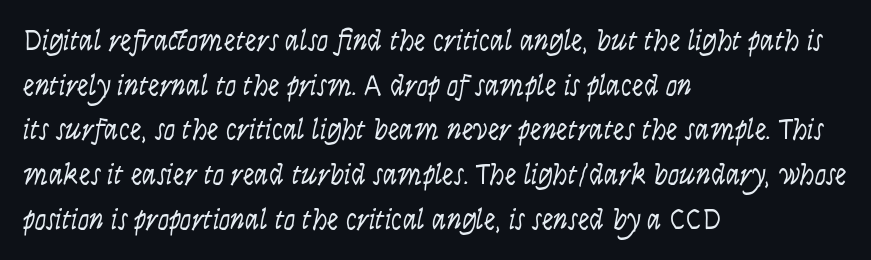
The image shows 29 px light, condensed sans-serif type; set left-aligned, normal line spacing (1.54x), normal letter spacing, not underlined; low stroke contrast and a large x-height.
